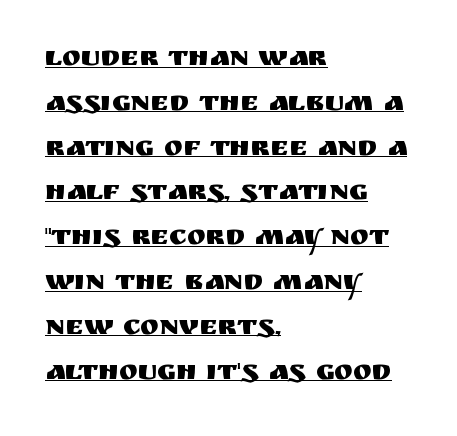
{"serif": "no", "italic": "no", "width": "normal", "stroke_contrast": "medium", "x_height": "large", "monospaced": "no", "underline": "yes", "align": "left", "line_spacing": "normal", "line_spacing_ratio": 1.6, "letter_spacing": "normal", "letter_spacing_em": 0.0, "glyph_px": 28}
